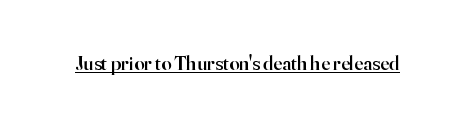
Vertical strokes here are truly vertical. Firm but not heavy-handed strokes: this text is semibold. A typographer would call this underscored text. Students, note that the glyphs here touch the page at normal intervals.
